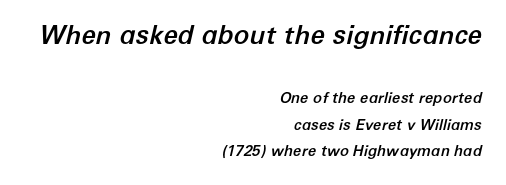
Q: Is the text italic (slanted)? A: Yes, it leans right by about 12 degrees.
Q: Is the text underlined? A: No.
Q: How is the paragraph aligned? A: Right-aligned.
Q: Is the spacing between letters normal or unusually wide? A: Normal.
Q: Which block of text is set in a larger size, the first (top) or the second (bottom)? A: The first (top) one.
